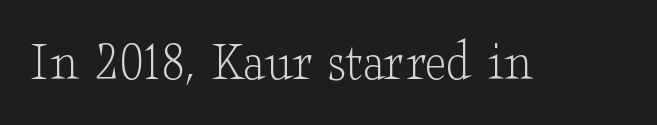
{"serif": "yes", "italic": "no", "bold": "no", "weight": "light", "width": "wide", "stroke_contrast": "low", "x_height": "small", "monospaced": "no", "underline": "no", "letter_spacing": "normal", "letter_spacing_em": 0.0, "glyph_px": 58}
